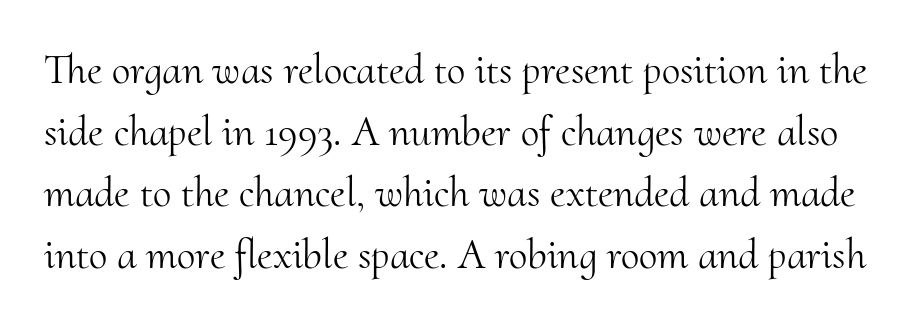
Serifs: yes, visible at the terminals of the letterforms. Upright lettering throughout. Look at the tracking — it's just the regular setting, nothing added. Each new line begins a customary step beneath the previous one. Looks like regular typesetting: each glyph gets only the width it needs. Nobody drew a line under any word here.
